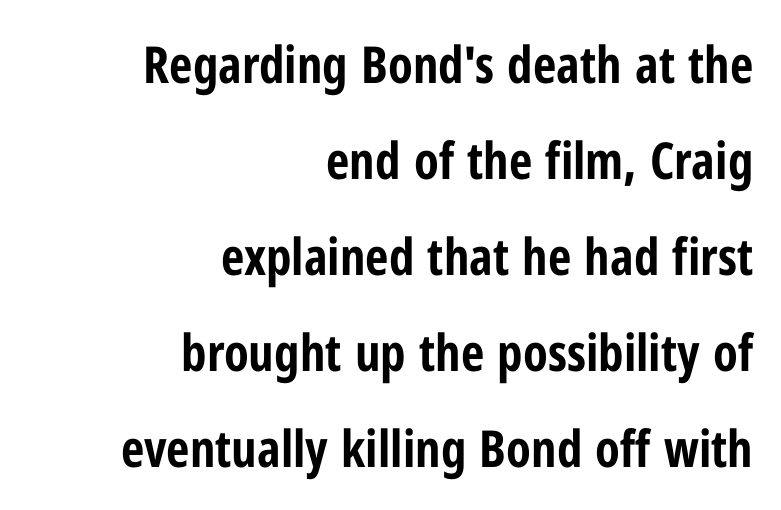
The image shows 51 px bold, condensed sans-serif type, upright; set right-aligned, line spacing 1.88x, normal letter spacing, not underlined; low stroke contrast and a medium x-height.
